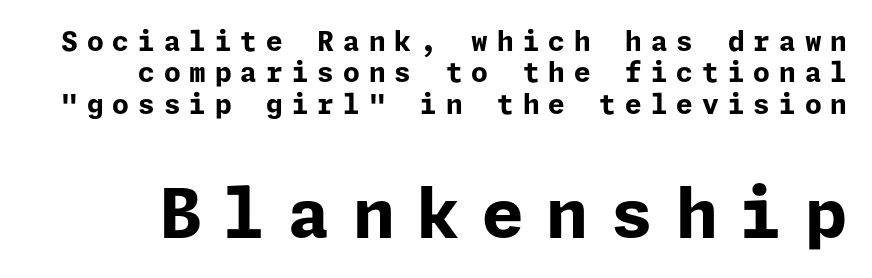
The image shows 68 px bold sans-serif type, upright; set line spacing 1.16x, unusually wide letter spacing (+0.33 em), not underlined; the second (bottom) block is 2.52x larger; low stroke contrast and a medium x-height.
